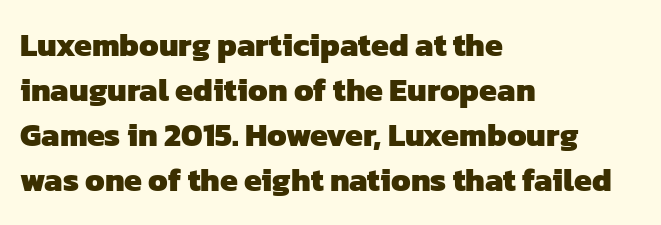
The gap between lines stays unmarked. Line spacing here is normal. The face used here is proportionally spaced, like ordinary book or web type. This is heavy type, rendered in bold. There is no visible air inserted between adjacent glyphs.
